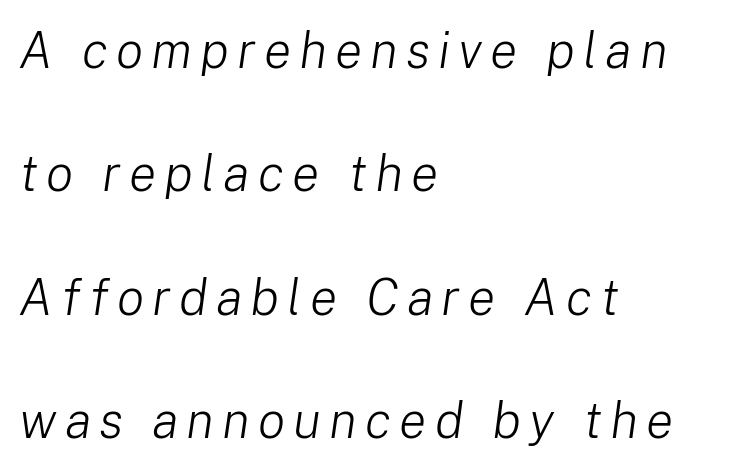
Q: Is the text bold? A: No.
Q: Is the text italic (slanted)? A: Yes, it leans right by about 8 degrees.
Q: Is the text underlined? A: No.
Q: How is the paragraph aligned? A: Left-aligned.
Q: Is the spacing between lines tight, normal or loose? A: Loose.
Q: Width (condensed, normal, or wide)? A: Normal.
Q: Stroke contrast? A: Low.
Q: x-height? A: Medium.
Q: Monospaced? A: No.
